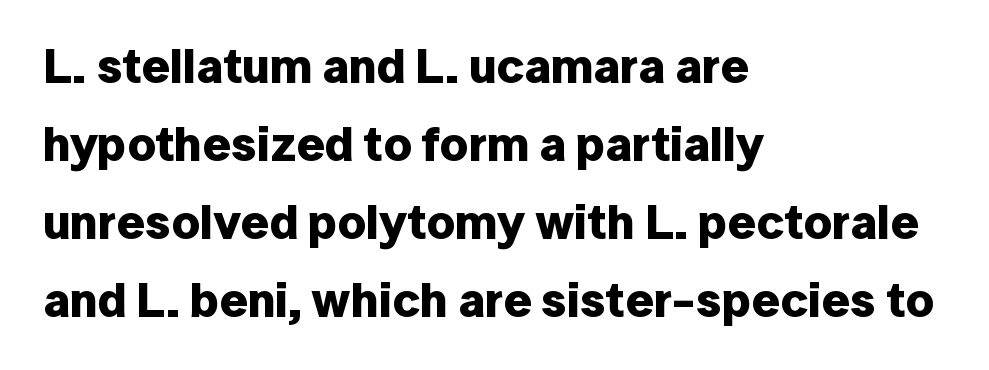
Spacing verdict: proportional, widths tailored to each character. Posture: vertical. Students, this is bold: see how much ink each stroke carries. Normally led — the rows are evenly, conventionally spaced.
